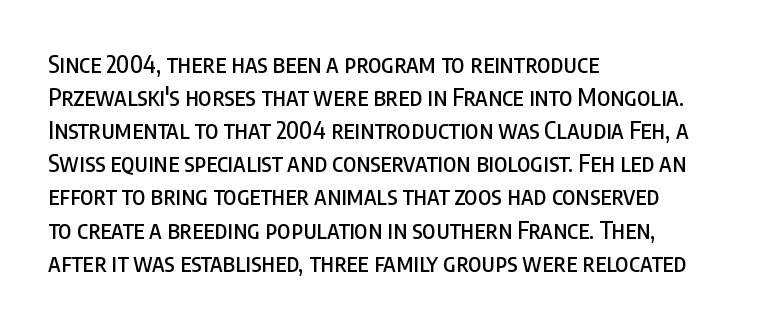
The lines are quadded left. Does extra space separate the letters? No, they use regular spacing. Tall strokes in this sample are plumb rather than angled. Notice how descenders clear the ascenders below comfortably — that's standard leading. This rendering features lettering with no underline.
